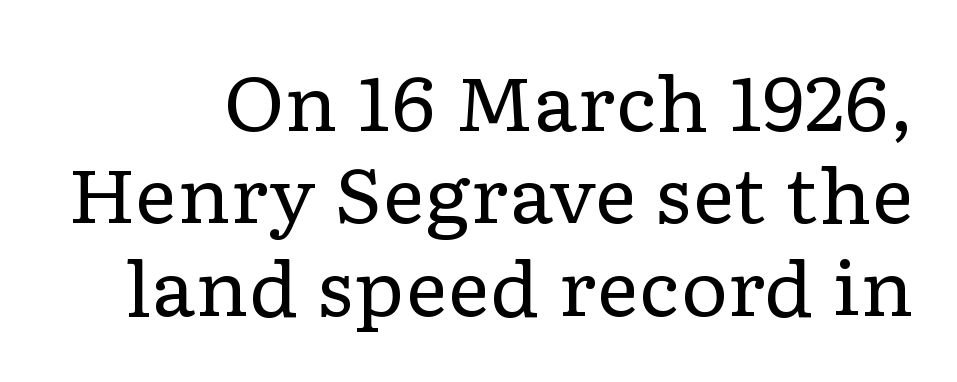
Q: Is the text bold? A: No.
Q: Is the text italic (slanted)? A: No, it is upright.
Q: Is the typeface a serif or a sans-serif typeface? A: Serif.
Q: Is the text underlined? A: No.
Q: Is the spacing between letters normal or unusually wide? A: Normal.
Q: Is the spacing between lines tight, normal or loose? A: Normal.
Q: Width (condensed, normal, or wide)? A: Wide.
Q: Stroke contrast? A: Low.
Q: x-height? A: Medium.
Q: Monospaced? A: No.
